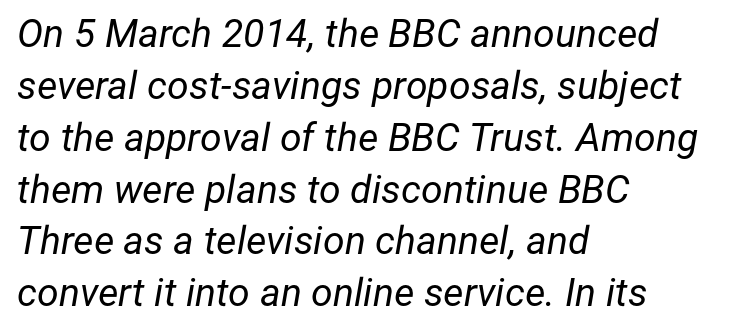
{"italic": "yes", "lean": "right", "slant_degrees": 12, "bold": "no", "weight": "regular", "width": "normal", "stroke_contrast": "low", "x_height": "medium", "monospaced": "no", "underline": "no", "align": "left", "line_spacing": "normal", "line_spacing_ratio": 1.33, "letter_spacing": "normal", "letter_spacing_em": 0.0, "glyph_px": 39}
